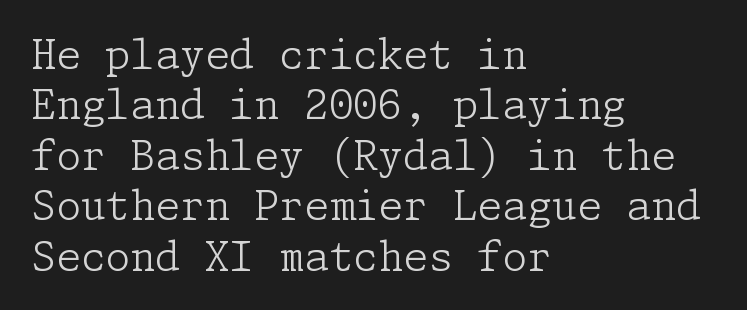
Leading matches the norm, producing a regular column. These lines are set flush left with a ragged right edge. Caption: standard tracking, unaltered. Ascenders rise straight up at ninety degrees. The baseline area is clear.
